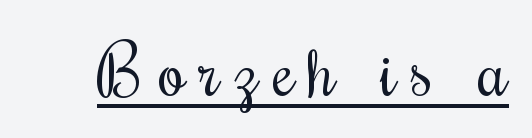
There is plenty of visible air inserted between adjacent glyphs. The letterforms sit at book weight or below. Is this a fixed-width face? No — the glyphs have proportional, varying widths. Emphasis is given by a line drawn under the lettering.
